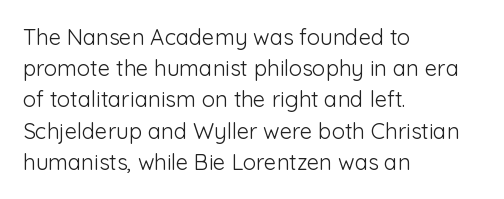
Every row of glyphs begins at an identical x-position on the left. The typesetting does not lean heavy: it is not bold. One glance says typical: line gaps are just what's usual. Underlining? Definitely not there.
